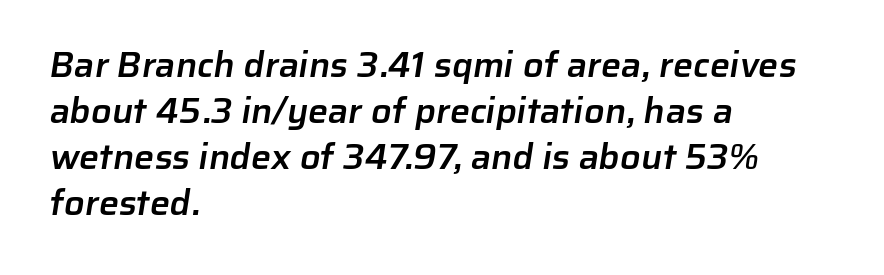
Is there much room between lines? A standard amount, neither cramped nor airy. Bare-footed words on every line. Weight check: semibold — heavier than regular, not quite bold. Do the characters align in a grid? No, the font is proportional. Nope, no serifs anywhere on these letters. Words appear dense and cohesive because spacing is normal.
